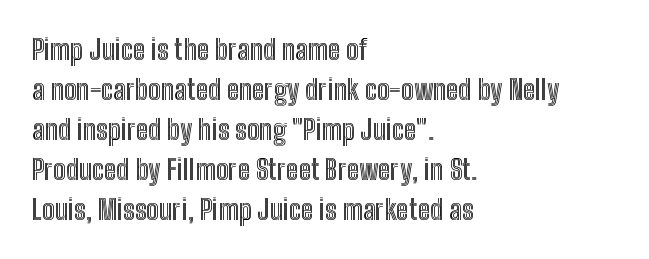
The image shows 28 px condensed type, upright; set left-aligned, normal line spacing (1.43x), normal letter spacing, not underlined; a medium x-height.
